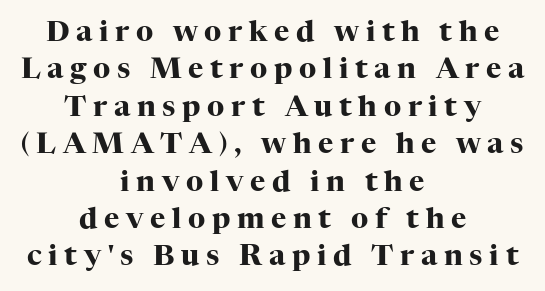
Students, observe: this is what conventionally led text looks like. Plain, unruled lines of type. Unlike a clean sans, this face finishes its strokes with serifs. Loose tracking; the words dissolve into strings of separated letters.
